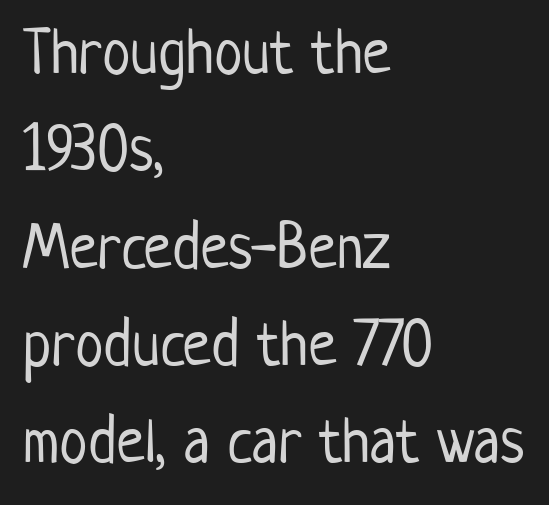
The image shows 64 px light, condensed sans-serif type, upright; set left-aligned, normal line spacing (1.52x), normal letter spacing, not underlined; low stroke contrast and a medium x-height.
